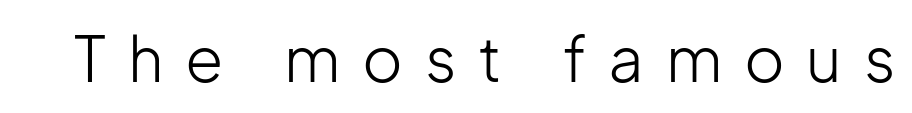
The image shows 62 px light sans-serif type, upright; set unusually wide letter spacing (+0.35 em), not underlined; low stroke contrast and a medium x-height.
